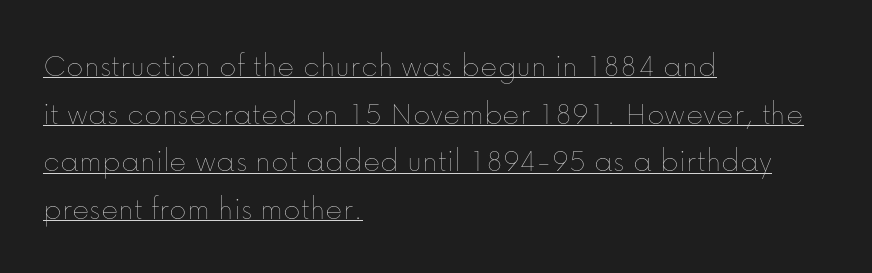
Q: Is the text bold? A: No.
Q: Is the text italic (slanted)? A: No, it is upright.
Q: Is the text underlined? A: Yes.
Q: How is the paragraph aligned? A: Left-aligned.
Q: Is the spacing between letters normal or unusually wide? A: Normal.
Q: Is the spacing between lines tight, normal or loose? A: Normal.
Q: Width (condensed, normal, or wide)? A: Normal.
Q: Stroke contrast? A: Low.
Q: x-height? A: Medium.
Q: Monospaced? A: No.
